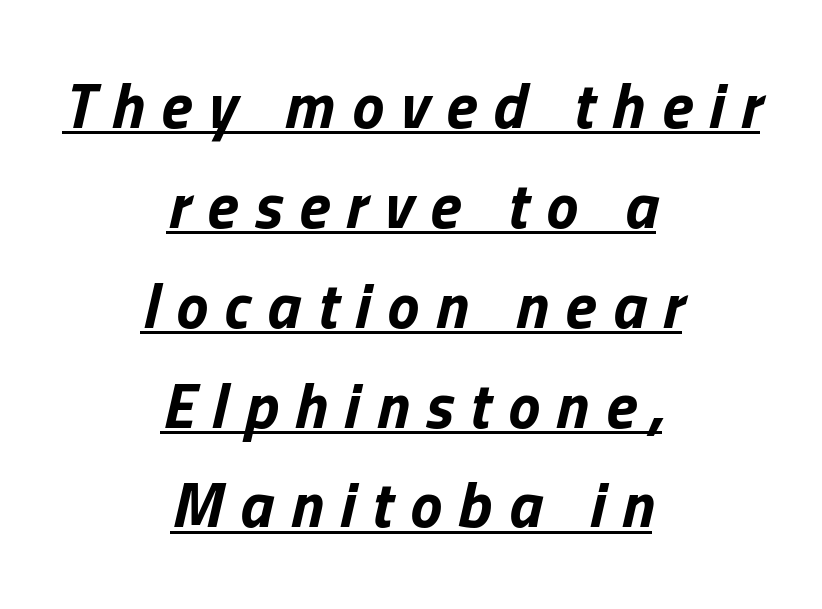
{"italic": "yes", "lean": "right", "slant_degrees": 13, "bold": "yes", "weight": "bold", "width": "normal", "stroke_contrast": "low", "x_height": "medium", "monospaced": "no", "underline": "yes", "align": "center", "line_spacing": "normal", "line_spacing_ratio": 1.56, "letter_spacing": "wide", "letter_spacing_em": 0.26, "glyph_px": 64}
